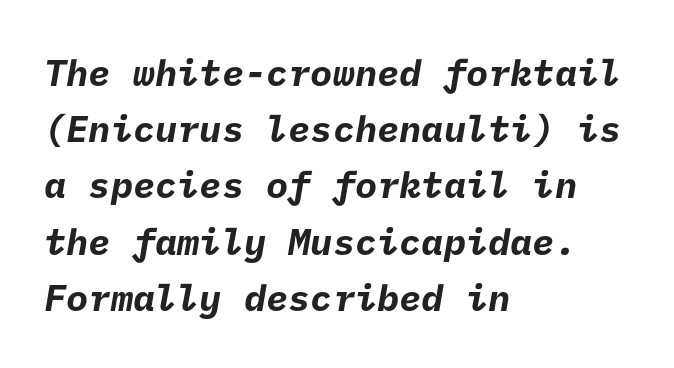
The image shows 37 px bold sans-serif type; set left-aligned, normal line spacing (1.52x), normal letter spacing, not underlined; low stroke contrast and a medium x-height.
